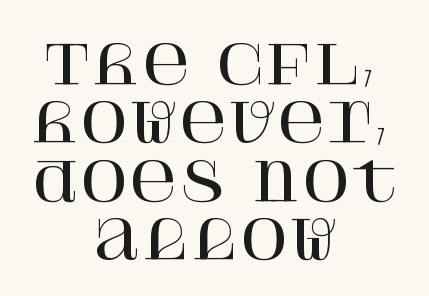
Q: Is the text italic (slanted)? A: No, it is upright.
Q: Is the typeface a serif or a sans-serif typeface? A: Serif.
Q: Is the text underlined? A: No.
Q: How is the paragraph aligned? A: Centered.
Q: Is the spacing between letters normal or unusually wide? A: Normal.
Q: Is the spacing between lines tight, normal or loose? A: Tight.
Q: Width (condensed, normal, or wide)? A: Normal.
Q: Stroke contrast? A: High.
Q: x-height? A: Large.
